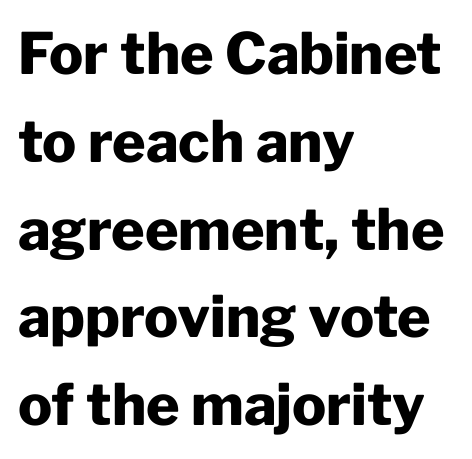
The image shows 57 px heavy sans-serif type, upright; set left-aligned, normal line spacing (1.54x), normal letter spacing, not underlined; low stroke contrast and a medium x-height.
